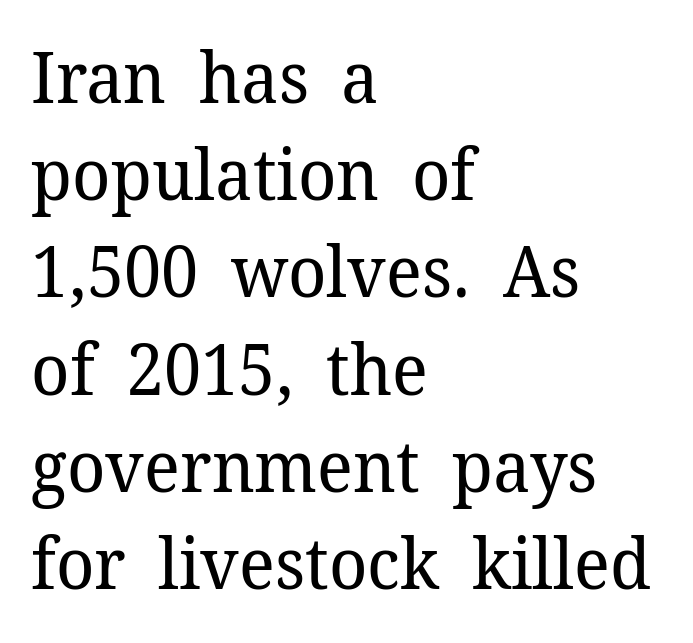
Quick note: not italic, upright. The lines sit at an ordinary, default distance from one another. The text was rendered using a seriffed face with decorative stroke endings. Horizontal alignment here is leftward, the default for most running prose. Each stroke keeps to a modest, everyday thickness or less. Each letter keeps its own natural width here, so spacing adapts to shape.
